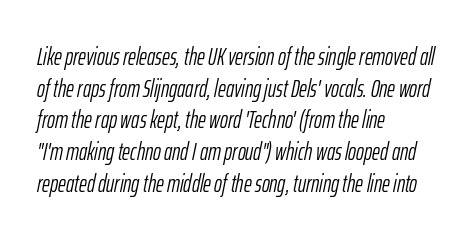
Caption: multi-line text, flush left, ragged right. Does the leading feel generous? No, just average. Here the glyphs are tracked normally, forming tight word shapes. The lettering tilts uniformly, giving the passage an italic look. Words float on clear page, feet unadorned.
